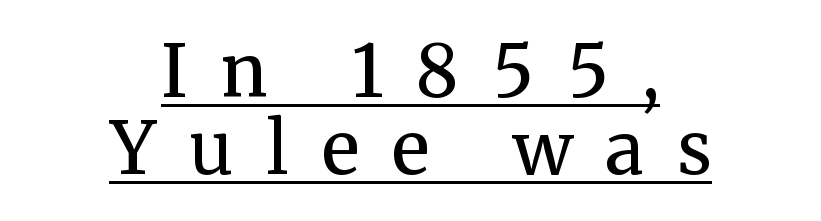
{"serif": "yes", "italic": "no", "bold": "no", "weight": "regular", "width": "normal", "stroke_contrast": "medium", "x_height": "medium", "monospaced": "no", "underline": "yes", "align": "center", "line_spacing": "tight", "line_spacing_ratio": 1.07, "letter_spacing": "wide", "letter_spacing_em": 0.46, "glyph_px": 72}
